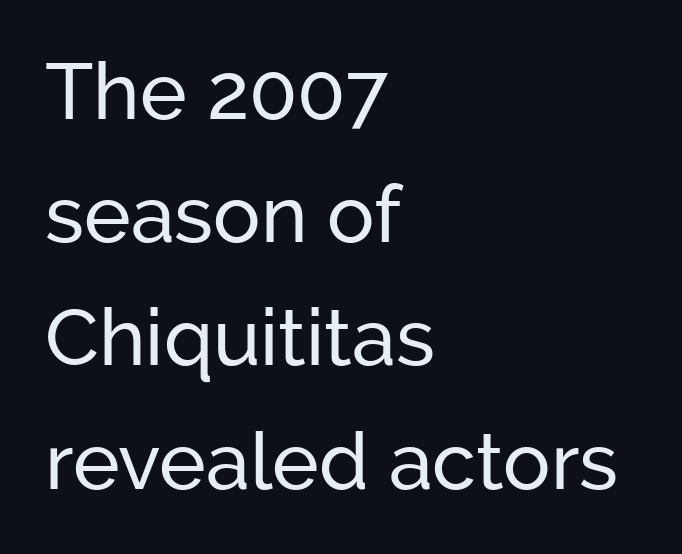
{"serif": "no", "italic": "no", "width": "normal", "stroke_contrast": "low", "x_height": "medium", "monospaced": "no", "underline": "no", "align": "left", "line_spacing": "normal", "line_spacing_ratio": 1.56, "letter_spacing": "normal", "letter_spacing_em": 0.0, "glyph_px": 79}
